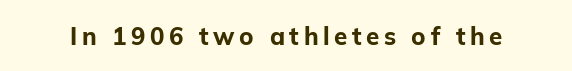
The image shows 24 px bold type, upright; set not underlined.
